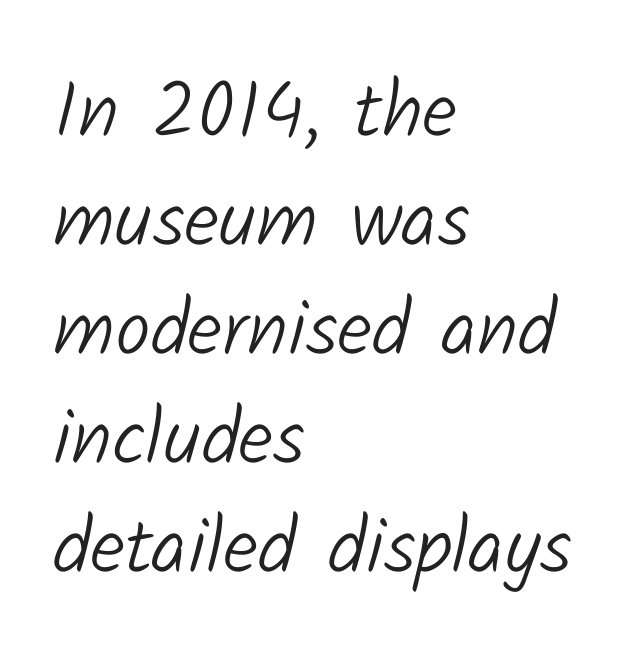
The image shows 79 px light sans-serif type; set left-aligned, normal line spacing (1.38x), normal letter spacing, not underlined; low stroke contrast and a medium x-height.
